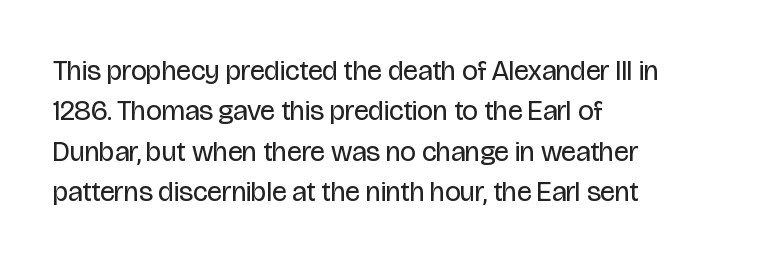
{"serif": "no", "italic": "no", "bold": "no", "weight": "regular", "width": "condensed", "stroke_contrast": "low", "x_height": "large", "monospaced": "no", "underline": "no", "align": "left", "line_spacing": "normal", "line_spacing_ratio": 1.44, "letter_spacing": "normal", "letter_spacing_em": 0.0, "glyph_px": 28}
